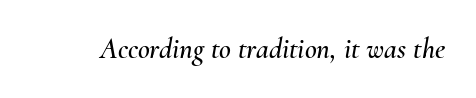
The image shows 29 px text type, italic (leaning right); set normal letter spacing, not underlined; medium stroke contrast and a small x-height.
